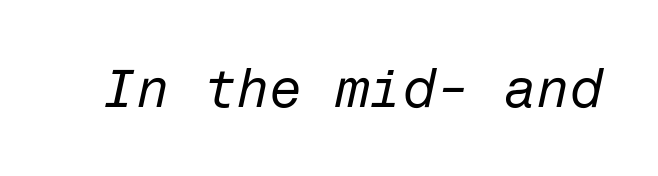
{"italic": "yes", "lean": "right", "slant_degrees": 12, "bold": "no", "weight": "regular", "width": "normal", "stroke_contrast": "low", "x_height": "medium", "underline": "no", "letter_spacing": "normal", "letter_spacing_em": 0.0, "glyph_px": 54}
